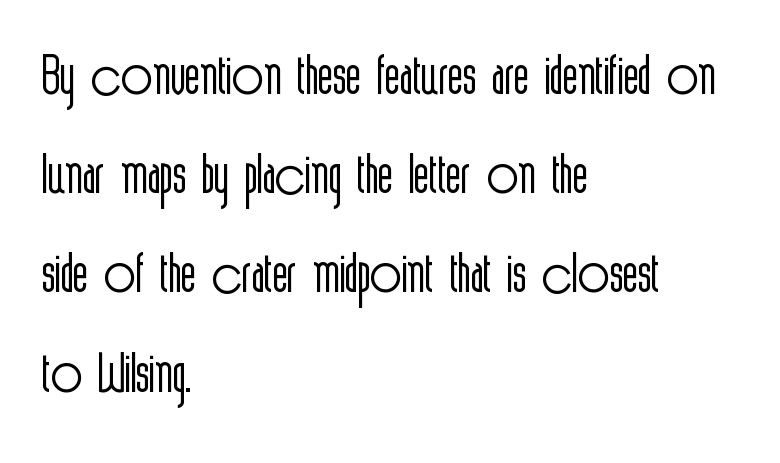
The image shows 80 px light, condensed sans-serif type, upright; set left-aligned, line spacing 1.24x, normal letter spacing, not underlined; a medium x-height.
